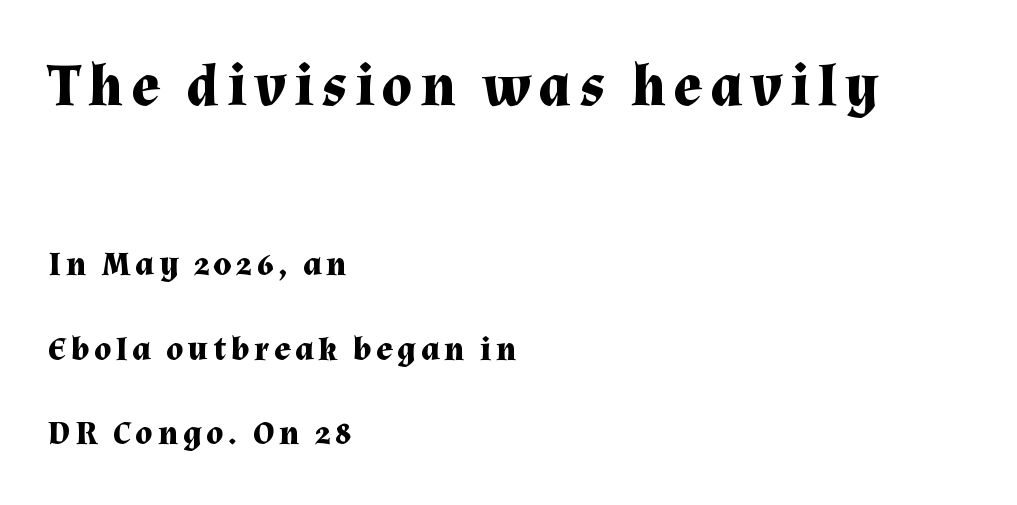
Letterform terminals end in serifs throughout the passage. In CSS terms this would be text-align: left. Stroke thickness is high; the sample reads as a true bold. Leading: increased. The gap between lines stays unmarked. These lines were composed using upright roman letters.
